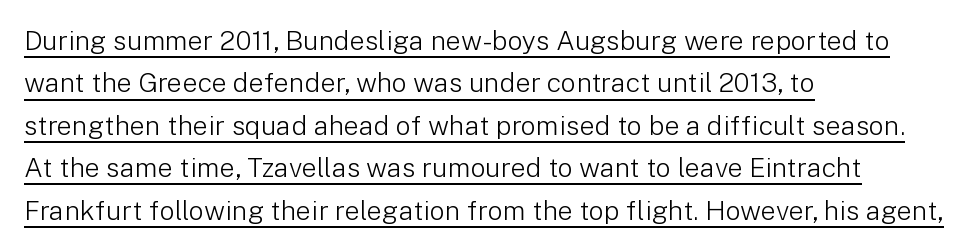
{"italic": "no", "bold": "no", "underline": "yes", "align": "left", "line_spacing": "normal", "line_spacing_ratio": 1.57, "letter_spacing": "normal", "letter_spacing_em": 0.0, "glyph_px": 27}
